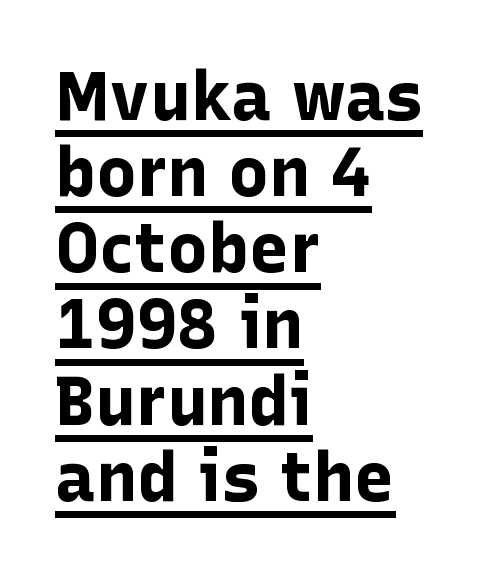
{"serif": "no", "italic": "no", "bold": "yes", "weight": "bold", "width": "normal", "stroke_contrast": "low", "x_height": "medium", "monospaced": "no", "underline": "yes", "align": "left", "line_spacing": "tight", "line_spacing_ratio": 1.12, "letter_spacing": "normal", "letter_spacing_em": 0.0, "glyph_px": 68}
